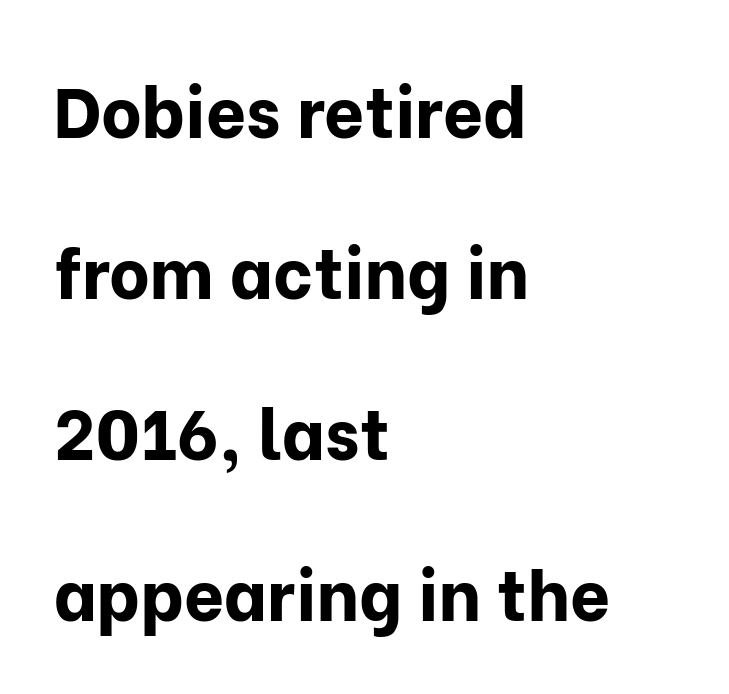
The face used here is rendered with its standard letterfit. Regarding leading, the lines here are spaced well apart. Check the space under the baseline: it is left empty. Is the block centered? No — it sits flush against the left margin.
